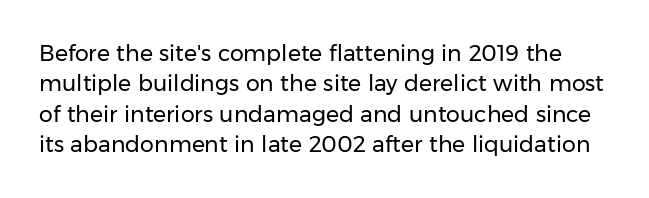
Q: Is the text bold? A: No.
Q: Is the text italic (slanted)? A: No, it is upright.
Q: Is the text underlined? A: No.
Q: Is the spacing between letters normal or unusually wide? A: Normal.
Q: Is the spacing between lines tight, normal or loose? A: Normal.
